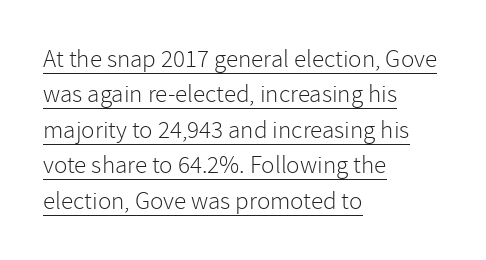
Q: Is the text bold? A: No.
Q: Is the text italic (slanted)? A: No, it is upright.
Q: Is the text underlined? A: Yes.
Q: How is the paragraph aligned? A: Left-aligned.
Q: Is the spacing between letters normal or unusually wide? A: Normal.
Q: Is the spacing between lines tight, normal or loose? A: Normal.
